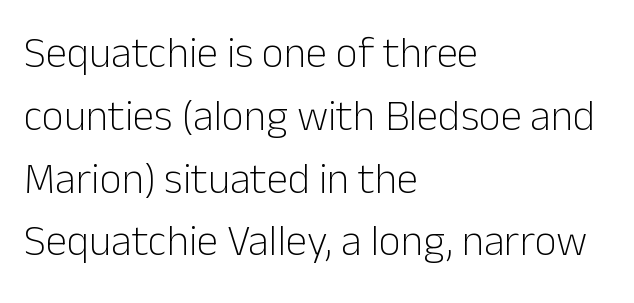
{"serif": "no", "italic": "no", "bold": "no", "weight": "light", "width": "normal", "stroke_contrast": "low", "x_height": "medium", "monospaced": "no", "underline": "no", "align": "left", "line_spacing": "normal", "line_spacing_ratio": 1.46, "letter_spacing": "normal", "letter_spacing_em": 0.0, "glyph_px": 43}
